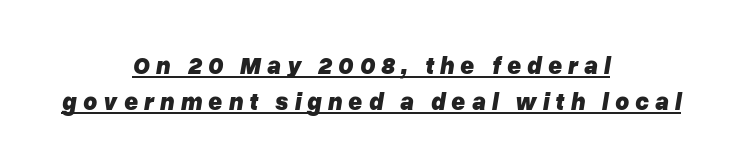
Q: Is the text bold? A: Yes.
Q: Is the text italic (slanted)? A: Yes, it leans right by about 10 degrees.
Q: Is the text underlined? A: Yes.
Q: How is the paragraph aligned? A: Centered.
Q: Is the spacing between letters normal or unusually wide? A: Unusually wide.
Q: Is the spacing between lines tight, normal or loose? A: Normal.
